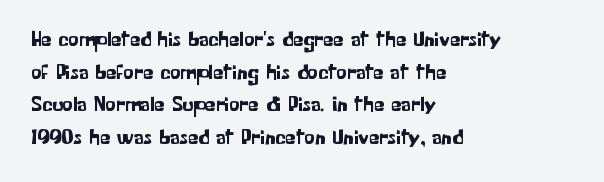
The line-height multiplier appears to be the usual default. Posture: straight, roman, zero tilt. This sample uses plain, unmodified letter spacing. No word sits above an underline.
